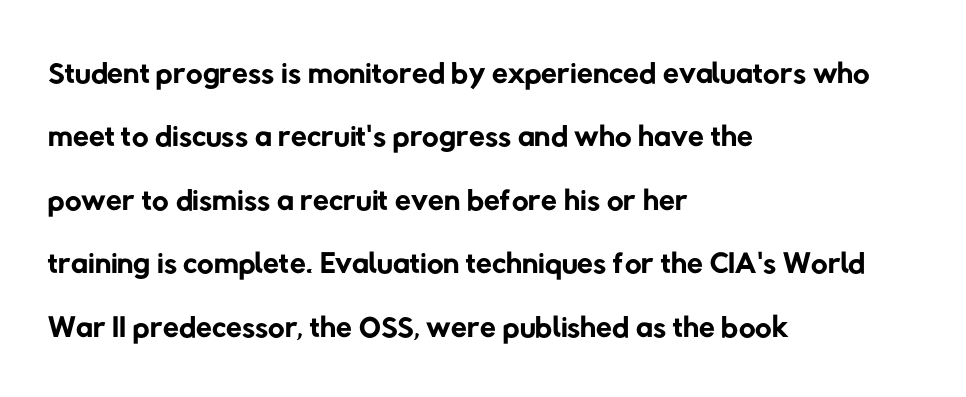
Left-aligned paragraph, ragged on the right. Nobody drew a line under any word here. The strokes are not fattened; the text isn't bold. The face used here is a sans, in the tradition of grotesques and geometrics. Horizontal bands of white between lines are of average thickness.
